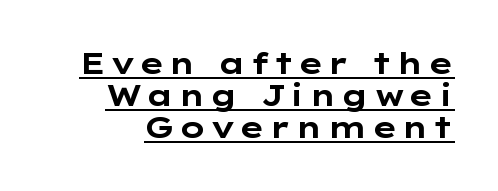
The image shows 30 px bold, wide sans-serif type, upright; set right-aligned, tight line spacing (1.07x), underlined; low stroke contrast and a medium x-height.
